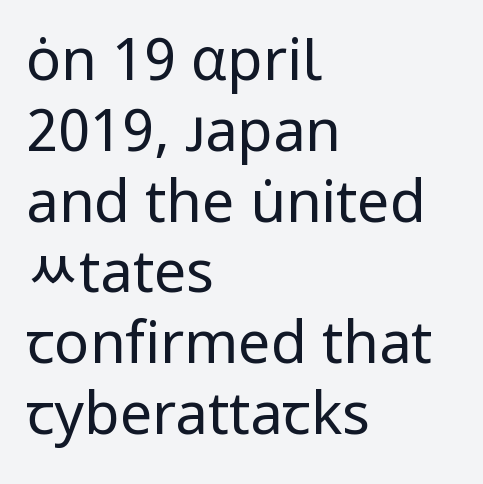
Q: Is the text bold? A: No.
Q: Is the text italic (slanted)? A: No, it is upright.
Q: Is the typeface a serif or a sans-serif typeface? A: Sans-serif.
Q: Is the text underlined? A: No.
Q: How is the paragraph aligned? A: Left-aligned.
Q: Is the spacing between letters normal or unusually wide? A: Normal.
Q: Width (condensed, normal, or wide)? A: Normal.
Q: Stroke contrast? A: Low.
Q: x-height? A: Medium.
Q: Monospaced? A: No.
